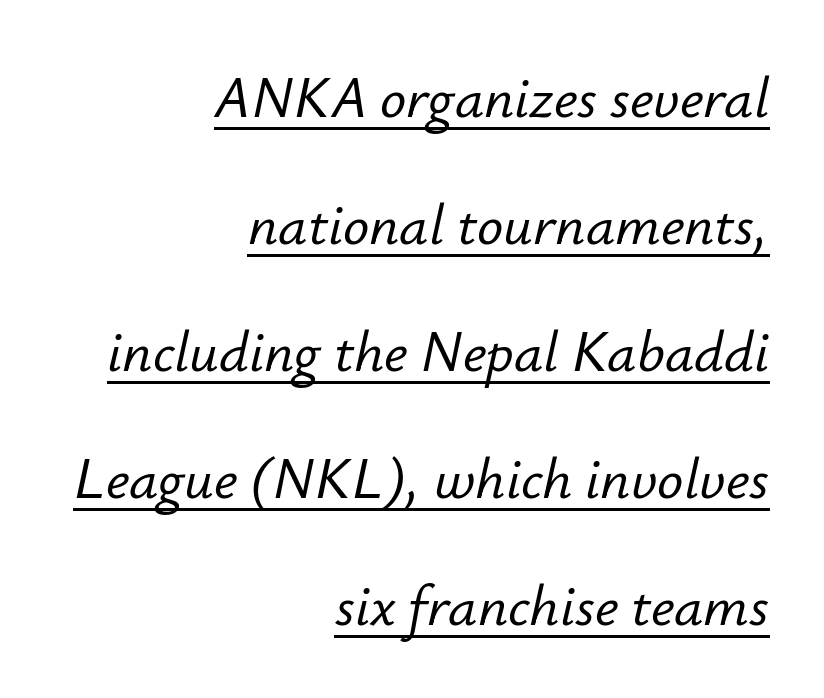
Q: Is the text italic (slanted)? A: Yes, it leans right by about 12 degrees.
Q: Is the text underlined? A: Yes.
Q: How is the paragraph aligned? A: Right-aligned.
Q: Is the spacing between letters normal or unusually wide? A: Normal.
Q: Is the spacing between lines tight, normal or loose? A: Loose.
Q: Width (condensed, normal, or wide)? A: Normal.
Q: Stroke contrast? A: Low.
Q: x-height? A: Small.
Q: Monospaced? A: No.
